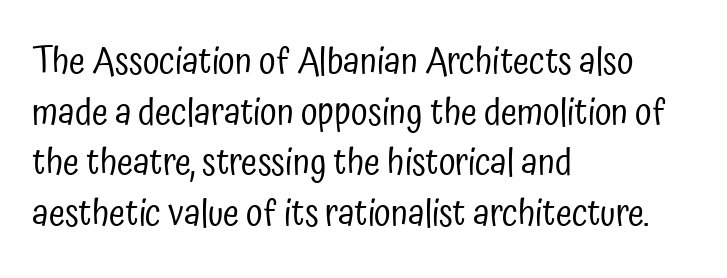
The lines sit at an ordinary, default distance from one another. A clean baseline with only descenders dipping below it. Serif or sans? Sans — the stroke terminals are bare. Notice how the stems are strictly vertical — no italics here. The strokes are not fattened; the text isn't bold.
